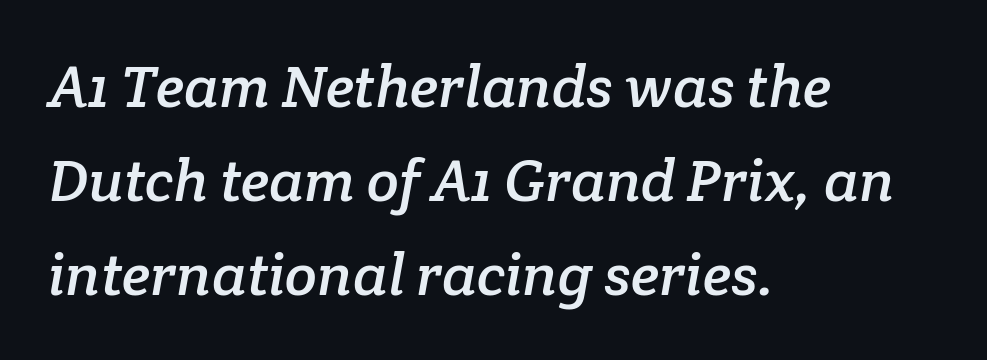
The image shows 59 px serif type; set left-aligned, normal line spacing (1.59x), normal letter spacing, not underlined; low stroke contrast and a medium x-height.
